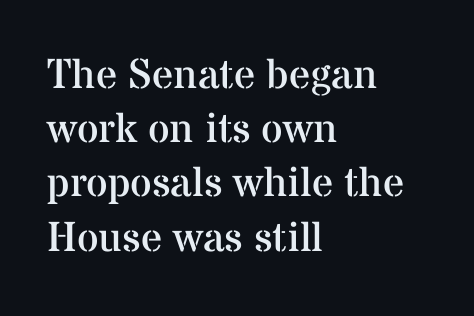
{"serif": "yes", "italic": "no", "bold": "no", "weight": "regular", "width": "normal", "stroke_contrast": "medium", "x_height": "medium", "monospaced": "no", "underline": "no", "align": "left", "line_spacing": "normal", "line_spacing_ratio": 1.29, "letter_spacing": "normal", "letter_spacing_em": 0.0, "glyph_px": 42}
